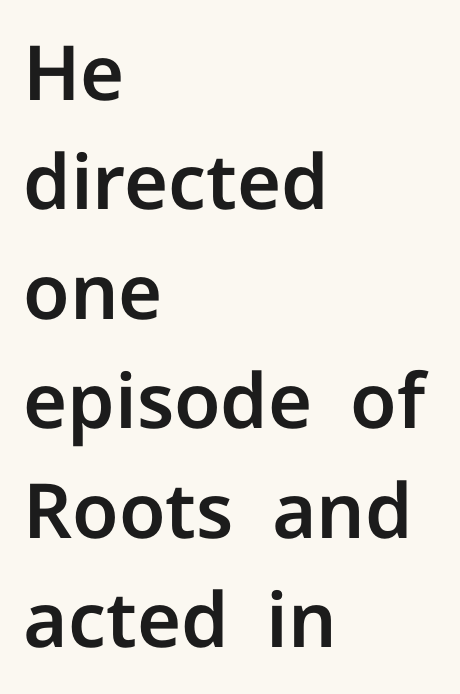
Q: Is the text italic (slanted)? A: No, it is upright.
Q: Is the typeface a serif or a sans-serif typeface? A: Sans-serif.
Q: Is the text underlined? A: No.
Q: How is the paragraph aligned? A: Left-aligned.
Q: Is the spacing between letters normal or unusually wide? A: Normal.
Q: Is the spacing between lines tight, normal or loose? A: Normal.
Q: Width (condensed, normal, or wide)? A: Normal.
Q: Stroke contrast? A: Low.
Q: x-height? A: Medium.
Q: Monospaced? A: No.
